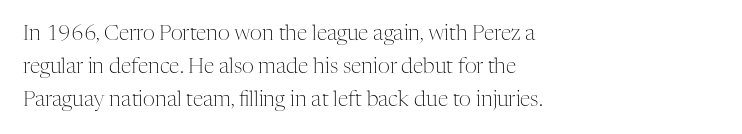
{"italic": "no", "bold": "no", "underline": "no", "align": "left", "line_spacing": "normal", "line_spacing_ratio": 1.57, "letter_spacing": "normal", "letter_spacing_em": 0.0, "glyph_px": 21}
